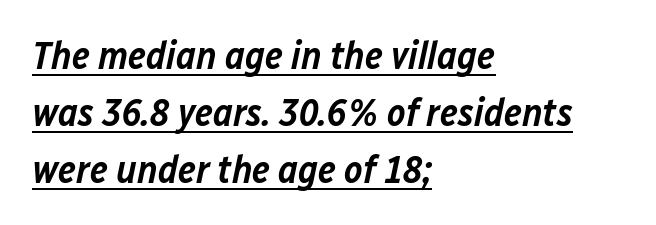
Every word sits above its own underline. The rendering uses a semibold face; strokes are thickened but not to full bold. Inter-character spacing is left at the font's built-in metrics. All the whitespace from short lines collects on the right. A typesetter would call this leading conventional body-copy spacing. Rendered with sloped, italic letterforms.
